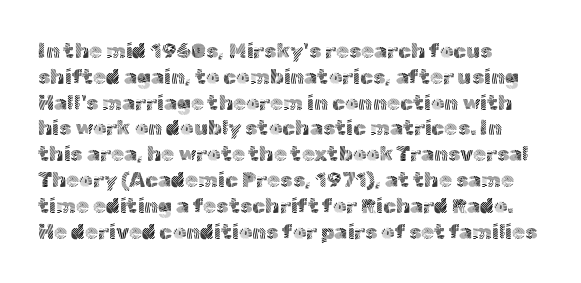
The image shows 21 px text type, upright; set line spacing 1.23x, normal letter spacing, not underlined.
